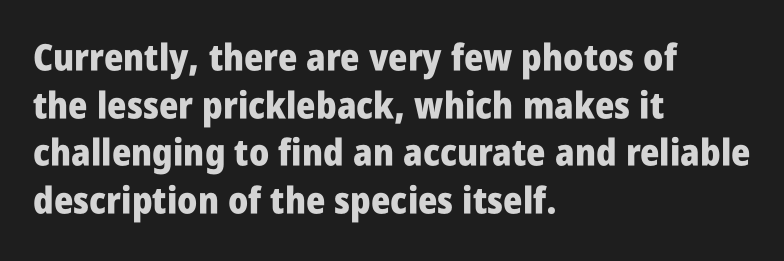
The image shows 37 px heavy, condensed sans-serif type, upright; set left-aligned, normal line spacing (1.29x), normal letter spacing, not underlined; low stroke contrast and a large x-height.
